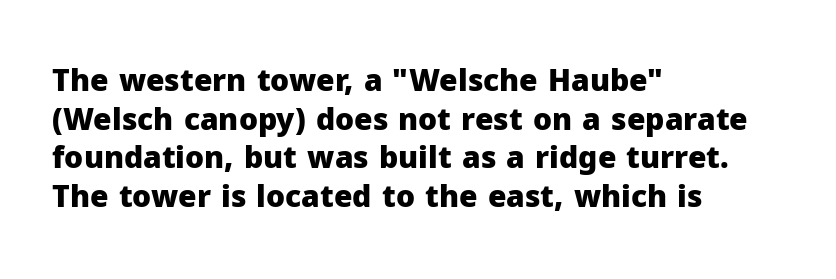
Q: Is the text bold? A: Yes.
Q: Is the text italic (slanted)? A: No, it is upright.
Q: Is the typeface a serif or a sans-serif typeface? A: Sans-serif.
Q: Is the text underlined? A: No.
Q: How is the paragraph aligned? A: Left-aligned.
Q: Is the spacing between letters normal or unusually wide? A: Normal.
Q: Is the spacing between lines tight, normal or loose? A: Normal.
Q: Width (condensed, normal, or wide)? A: Normal.
Q: Stroke contrast? A: Low.
Q: x-height? A: Medium.
Q: Monospaced? A: No.
